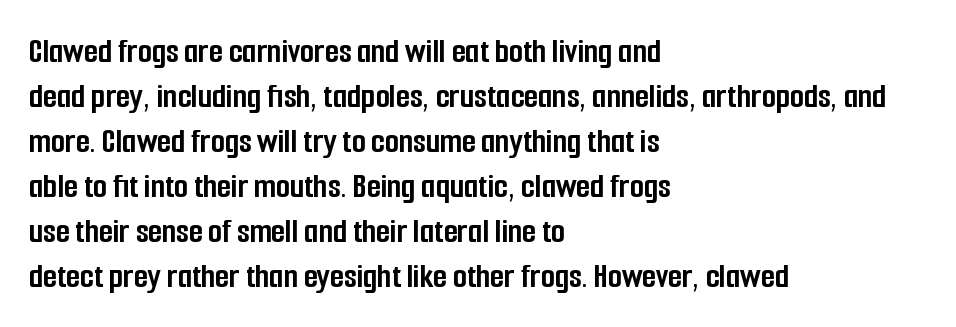
The image shows 36 px semibold, condensed sans-serif type, upright; set left-aligned, normal line spacing (1.25x), normal letter spacing, not underlined; low stroke contrast and a medium x-height.
